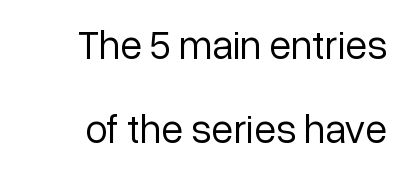
Q: Is the text bold? A: No.
Q: Is the text italic (slanted)? A: No, it is upright.
Q: Is the typeface a serif or a sans-serif typeface? A: Sans-serif.
Q: Is the text underlined? A: No.
Q: How is the paragraph aligned? A: Right-aligned.
Q: Is the spacing between letters normal or unusually wide? A: Normal.
Q: Is the spacing between lines tight, normal or loose? A: Loose.
Q: Width (condensed, normal, or wide)? A: Normal.
Q: Stroke contrast? A: Low.
Q: x-height? A: Medium.
Q: Monospaced? A: No.
